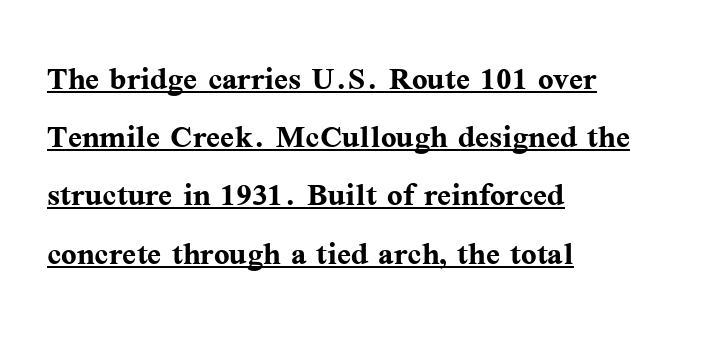
Q: Is the text bold? A: Yes.
Q: Is the text italic (slanted)? A: No, it is upright.
Q: Is the typeface a serif or a sans-serif typeface? A: Serif.
Q: Is the text underlined? A: Yes.
Q: How is the paragraph aligned? A: Left-aligned.
Q: Is the spacing between letters normal or unusually wide? A: Normal.
Q: Is the spacing between lines tight, normal or loose? A: Normal.
Q: Width (condensed, normal, or wide)? A: Normal.
Q: Stroke contrast? A: Medium.
Q: x-height? A: Medium.
Q: Monospaced? A: No.
